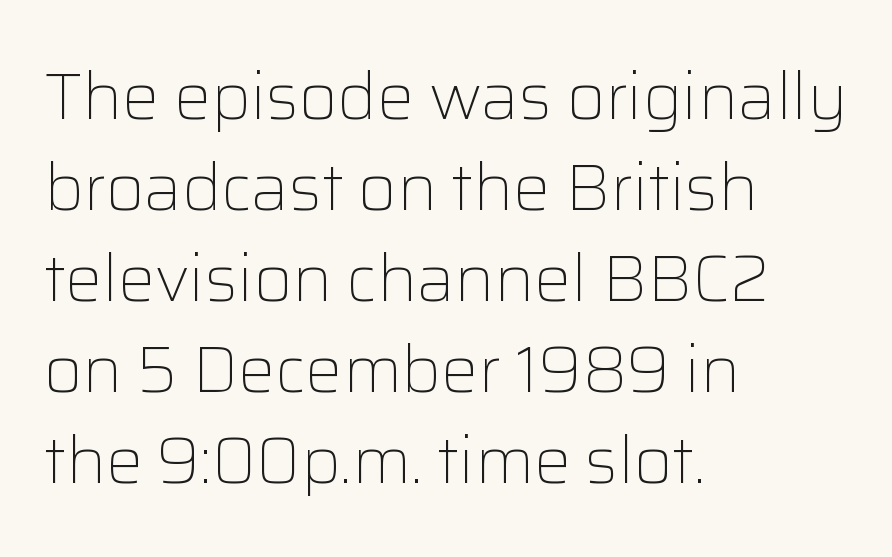
The image shows 66 px light sans-serif type, upright; set left-aligned, normal line spacing (1.38x), normal letter spacing, not underlined; low stroke contrast and a medium x-height.
